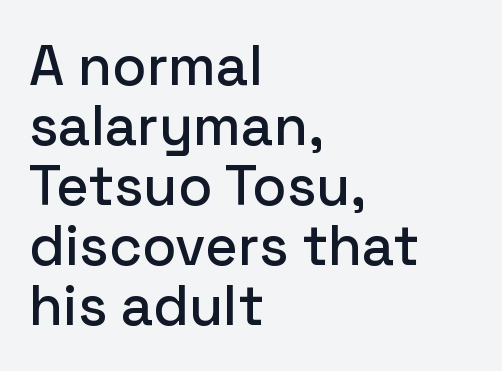
Every stem runs plumb, perpendicular to the baseline. Students, note that the glyphs here touch the page at normal intervals. The text was rendered using a sans face with plain stroke endings. Quick note: underline off. Rows of type sit shoulder to shoulder in the vertical direction. Visually the block forms a straight wall on the left and a jagged coastline on the right.
